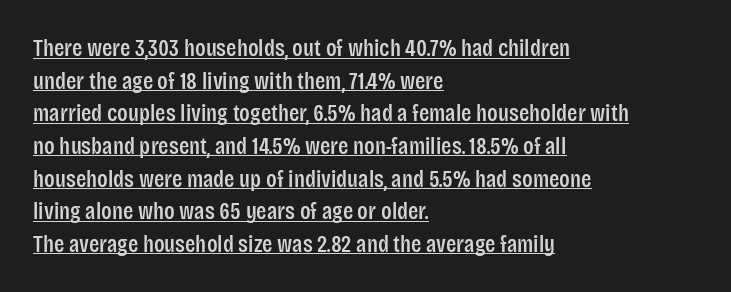
Q: Is the text italic (slanted)? A: No, it is upright.
Q: Is the text underlined? A: Yes.
Q: How is the paragraph aligned? A: Left-aligned.
Q: Is the spacing between letters normal or unusually wide? A: Normal.
Q: Is the spacing between lines tight, normal or loose? A: Normal.
